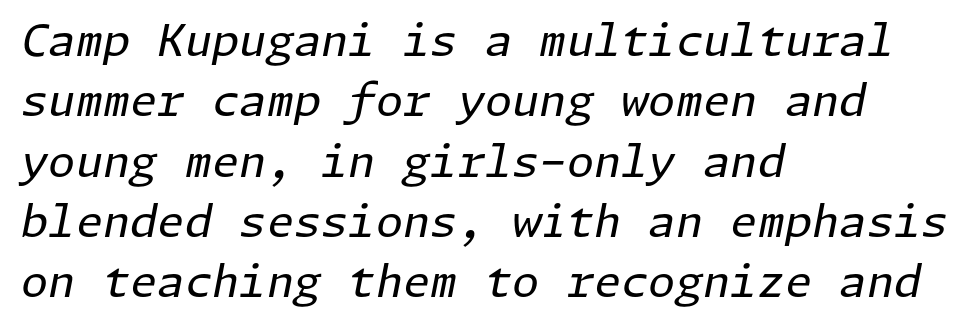
{"italic": "yes", "lean": "right", "slant_degrees": 11, "bold": "no", "weight": "regular", "width": "normal", "stroke_contrast": "low", "x_height": "medium", "underline": "no", "align": "left", "line_spacing": "normal", "line_spacing_ratio": 1.37, "letter_spacing": "normal", "letter_spacing_em": 0.0, "glyph_px": 44}
